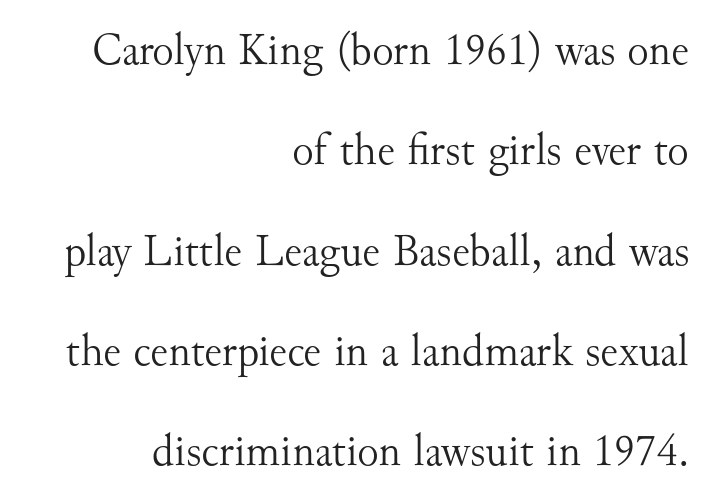
Q: Is the text bold? A: No.
Q: Is the text italic (slanted)? A: No, it is upright.
Q: Is the typeface a serif or a sans-serif typeface? A: Serif.
Q: Is the text underlined? A: No.
Q: How is the paragraph aligned? A: Right-aligned.
Q: Is the spacing between letters normal or unusually wide? A: Normal.
Q: Is the spacing between lines tight, normal or loose? A: Loose.
Q: Width (condensed, normal, or wide)? A: Normal.
Q: Stroke contrast? A: Medium.
Q: x-height? A: Small.
Q: Monospaced? A: No.
